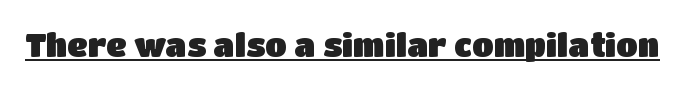
Q: Is the text italic (slanted)? A: No, it is upright.
Q: Is the typeface a serif or a sans-serif typeface? A: Sans-serif.
Q: Is the text underlined? A: Yes.
Q: Is the spacing between letters normal or unusually wide? A: Normal.
Q: Width (condensed, normal, or wide)? A: Normal.
Q: Stroke contrast? A: Low.
Q: x-height? A: Large.
Q: Monospaced? A: No.
